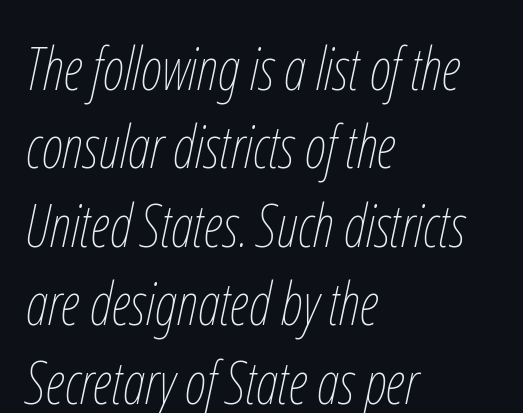
The image shows 59 px thin, condensed type, italic (leaning right); set left-aligned, normal line spacing (1.33x), normal letter spacing, not underlined; low stroke contrast and a medium x-height.
